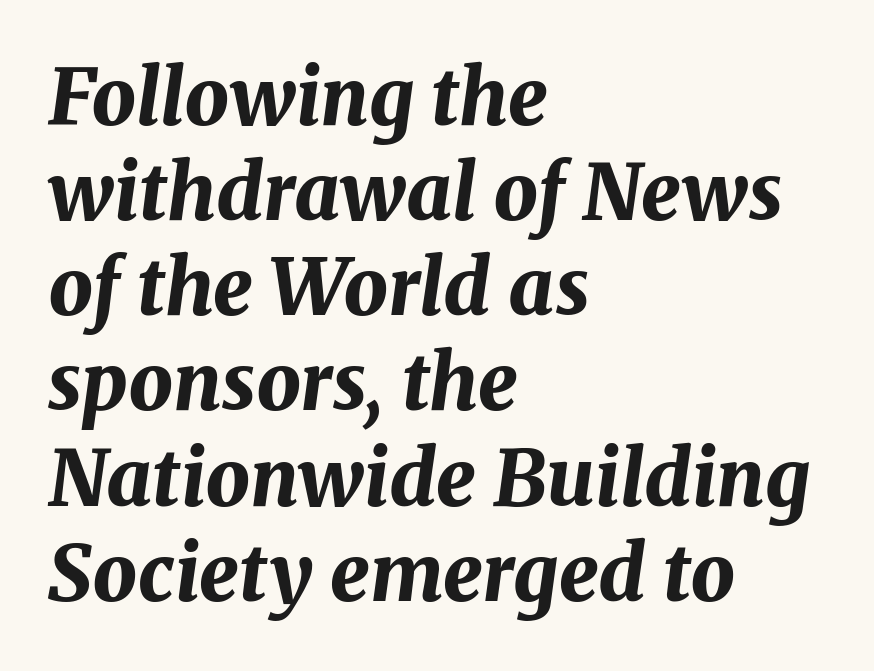
Q: Is the text bold? A: Yes.
Q: Is the text italic (slanted)? A: Yes, it leans right by about 8 degrees.
Q: Is the text underlined? A: No.
Q: How is the paragraph aligned? A: Left-aligned.
Q: Is the spacing between letters normal or unusually wide? A: Normal.
Q: Width (condensed, normal, or wide)? A: Normal.
Q: Stroke contrast? A: Medium.
Q: x-height? A: Medium.
Q: Monospaced? A: No.
